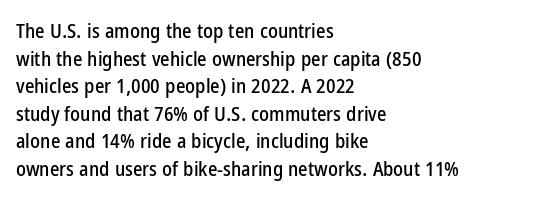
The image shows 20 px text type, upright; set left-aligned, normal line spacing (1.38x), normal letter spacing, not underlined.
